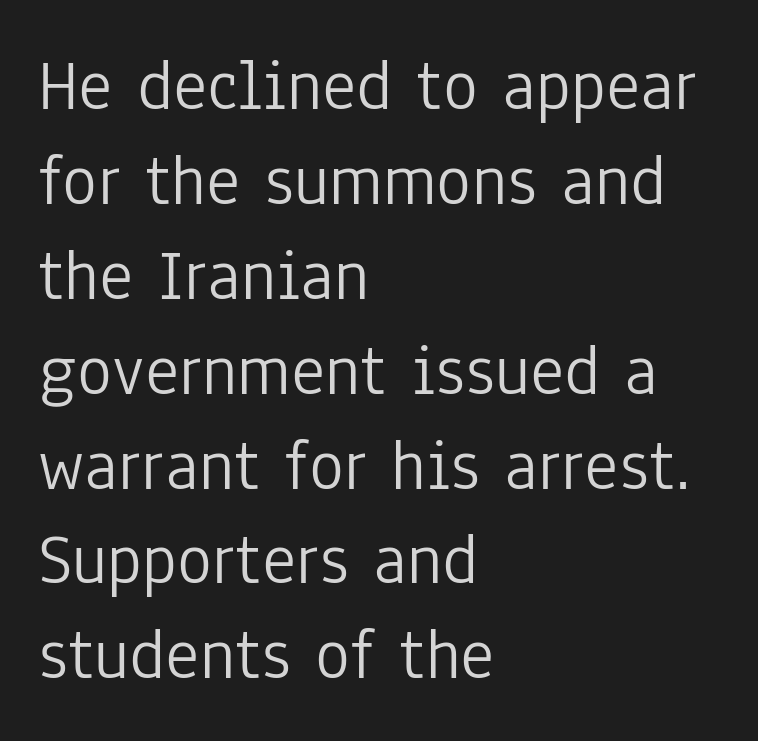
This is roman type, the default non-slanted kind. Tracking here is standard; glyphs follow each other at the usual distance. Leading: standard. You could not count columns in this text — the font is proportionally spaced. Ink coverage per letter is moderate at most.
